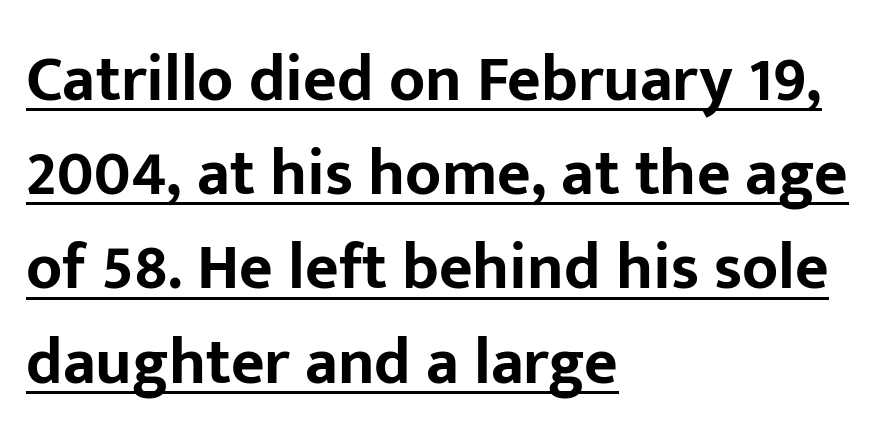
{"serif": "no", "italic": "no", "bold": "yes", "weight": "bold", "width": "normal", "stroke_contrast": "low", "x_height": "medium", "monospaced": "no", "underline": "yes", "align": "left", "line_spacing": "normal", "line_spacing_ratio": 1.45, "letter_spacing": "normal", "letter_spacing_em": 0.0, "glyph_px": 65}
